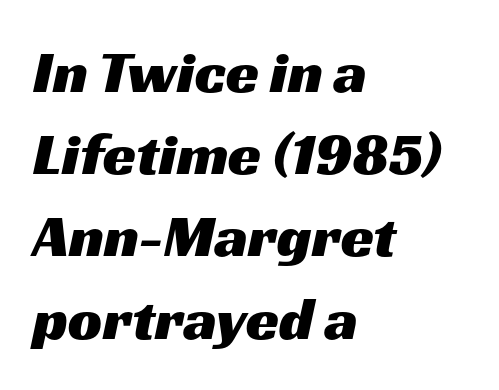
The image shows 60 px wide sans-serif type; set left-aligned, normal line spacing (1.37x), normal letter spacing, not underlined; medium stroke contrast and a medium x-height.
